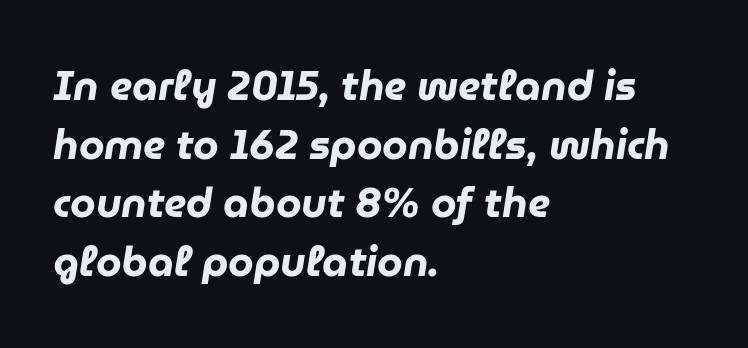
The image shows 41 px heavy type, italic (leaning right); set left-aligned, normal line spacing (1.43x), normal letter spacing, not underlined; low stroke contrast and a medium x-height.
